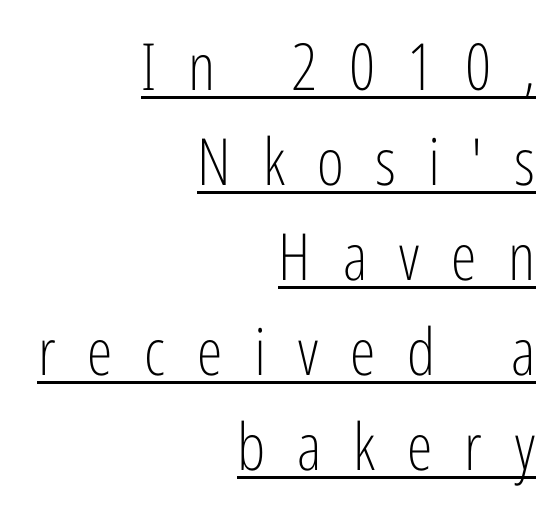
{"serif": "no", "italic": "no", "bold": "no", "weight": "light", "width": "condensed", "stroke_contrast": "low", "x_height": "medium", "monospaced": "no", "underline": "yes", "align": "right", "line_spacing": "normal", "line_spacing_ratio": 1.46, "letter_spacing": "wide", "letter_spacing_em": 0.49, "glyph_px": 65}
